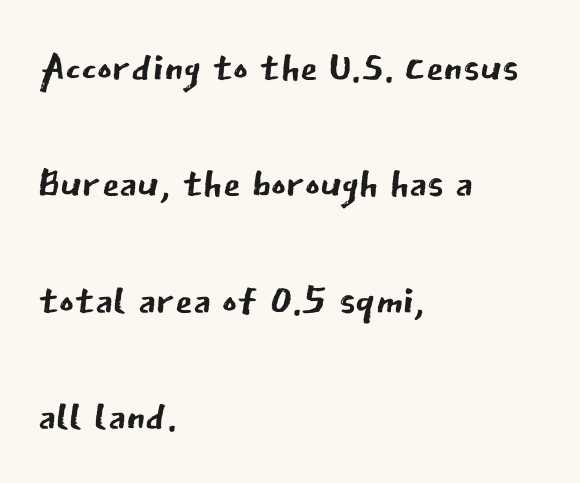
{"serif": "no", "italic": "no", "bold": "no", "weight": "regular", "width": "normal", "stroke_contrast": "low", "x_height": "medium", "monospaced": "no", "underline": "no", "align": "left", "line_spacing": "loose", "line_spacing_ratio": 2.04, "letter_spacing": "normal", "letter_spacing_em": 0.0, "glyph_px": 57}
